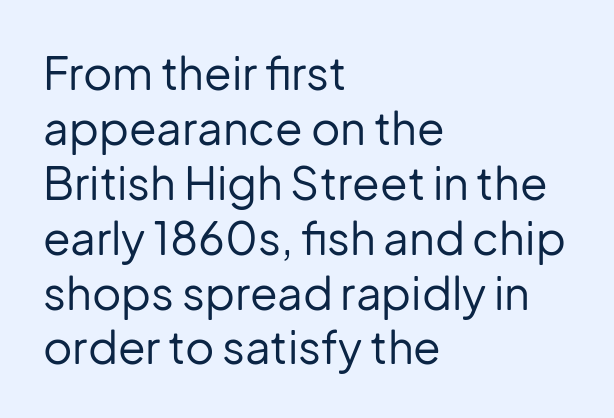
Style check: upright. These lines are rendered in a variable-pitch font. Does extra space separate the letters? No, they use regular spacing. All the whitespace from short lines collects on the right.
